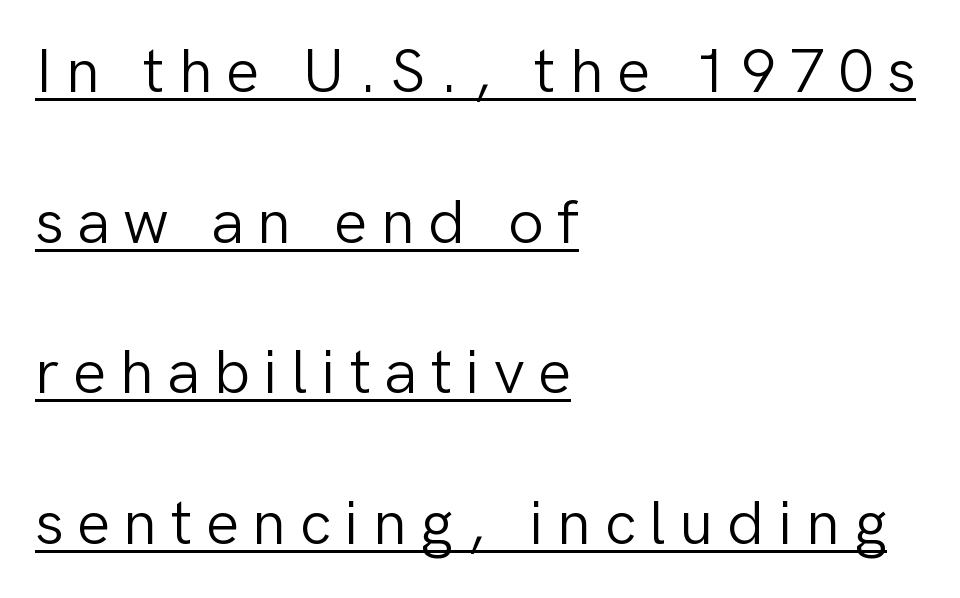
The image shows 63 px light sans-serif type, upright; set left-aligned, loose line spacing (2.39x), unusually wide letter spacing (+0.21 em), underlined; low stroke contrast and a medium x-height.
